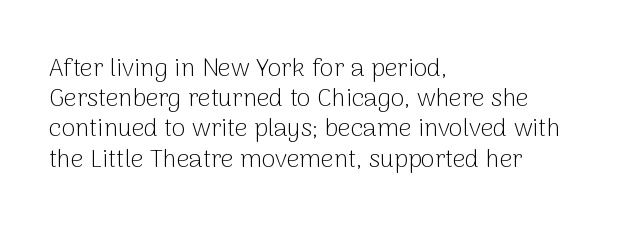
In terms of posture, this sample is upright. The rendering keeps characters at their native spacing. Caption: face not bold, strokes unweighted. The string is rendered with underlining switched off. Horizontal alignment here is leftward, the default for most running prose.
